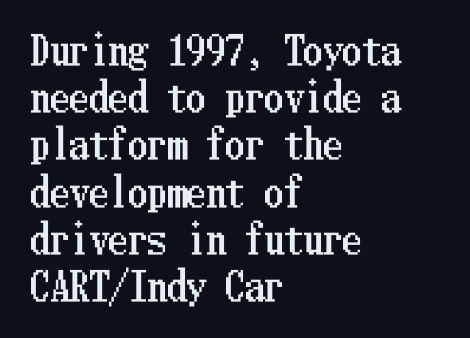
Q: Is the text italic (slanted)? A: No, it is upright.
Q: Is the text underlined? A: No.
Q: How is the paragraph aligned? A: Left-aligned.
Q: Is the spacing between letters normal or unusually wide? A: Normal.
Q: Width (condensed, normal, or wide)? A: Condensed.
Q: Stroke contrast? A: Low.
Q: x-height? A: Medium.
